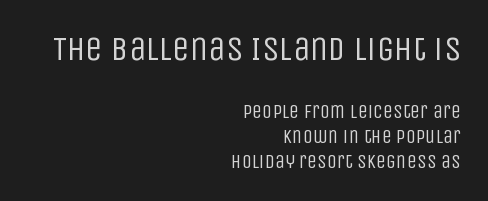
Each line ends at the same right margin while the left side varies. Is there much room between lines? A standard amount, neither cramped nor airy. Between these two stacked blocks, the higher one wins on size. The space beneath each line is pristine and unruled. The font is comparable to plain body text, perhaps lighter.
